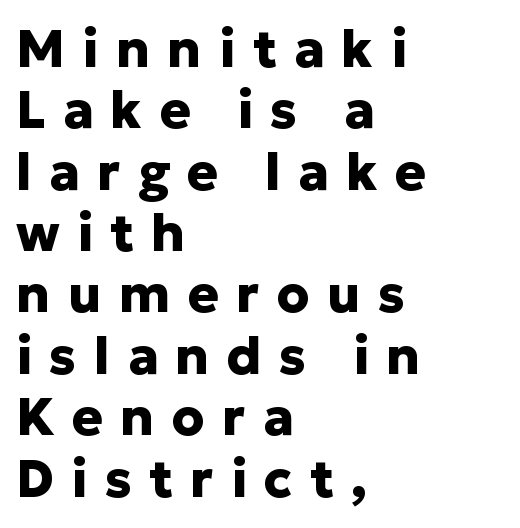
Q: Is the text bold? A: Yes.
Q: Is the text italic (slanted)? A: No, it is upright.
Q: Is the typeface a serif or a sans-serif typeface? A: Sans-serif.
Q: Is the text underlined? A: No.
Q: How is the paragraph aligned? A: Left-aligned.
Q: Is the spacing between letters normal or unusually wide? A: Unusually wide.
Q: Width (condensed, normal, or wide)? A: Normal.
Q: Stroke contrast? A: Low.
Q: x-height? A: Medium.
Q: Monospaced? A: No.
